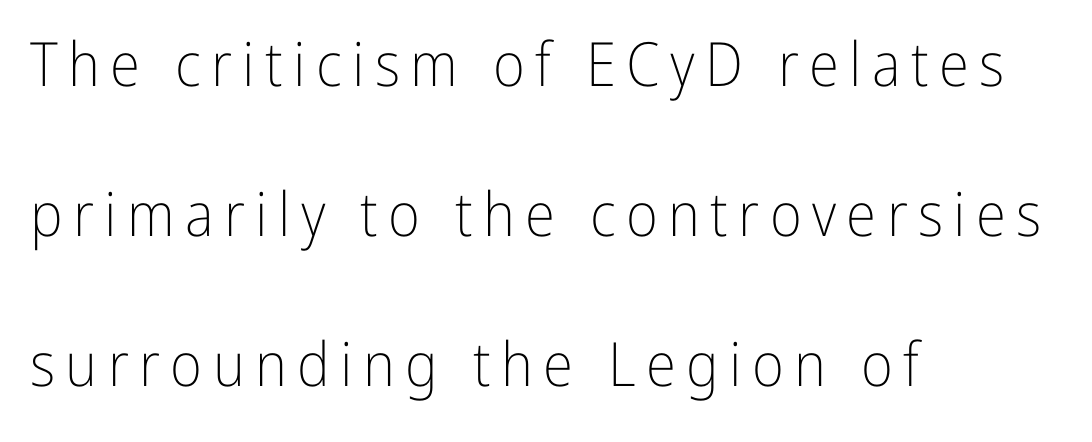
{"serif": "no", "italic": "no", "bold": "no", "weight": "light", "width": "condensed", "stroke_contrast": "low", "x_height": "medium", "monospaced": "no", "underline": "no", "align": "left", "line_spacing": "loose", "line_spacing_ratio": 2.46, "glyph_px": 61}
